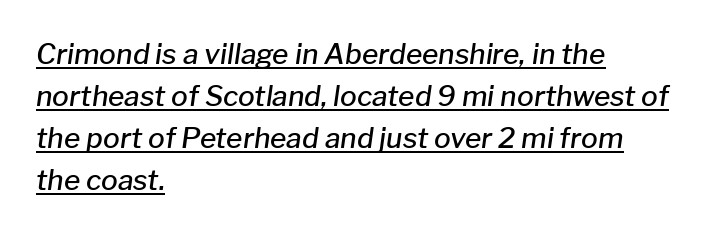
{"italic": "yes", "lean": "right", "slant_degrees": 8, "bold": "semi", "weight": "semibold", "width": "normal", "stroke_contrast": "low", "x_height": "medium", "monospaced": "no", "underline": "yes", "align": "left", "line_spacing": "normal", "line_spacing_ratio": 1.5, "letter_spacing": "normal", "letter_spacing_em": 0.0, "glyph_px": 28}
